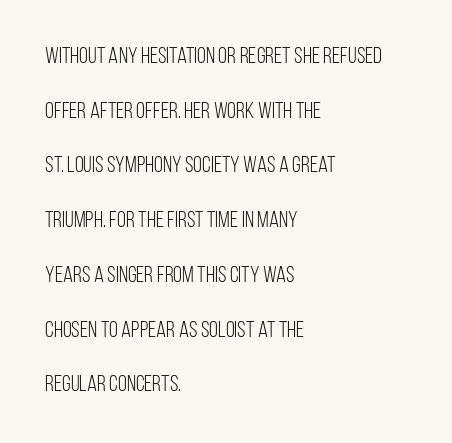
Q: Is the text bold? A: No.
Q: Is the text italic (slanted)? A: No, it is upright.
Q: Is the text underlined? A: No.
Q: How is the paragraph aligned? A: Left-aligned.
Q: Is the spacing between letters normal or unusually wide? A: Normal.
Q: Is the spacing between lines tight, normal or loose? A: Loose.
